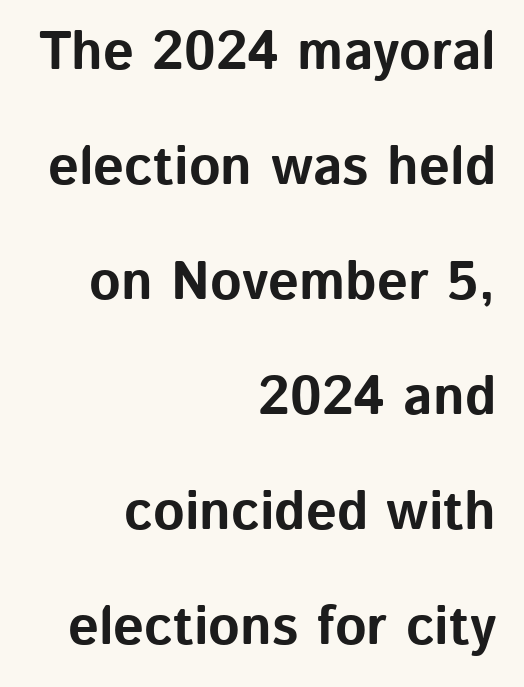
Q: Is the text bold? A: Yes.
Q: Is the text italic (slanted)? A: No, it is upright.
Q: Is the typeface a serif or a sans-serif typeface? A: Sans-serif.
Q: Is the text underlined? A: No.
Q: How is the paragraph aligned? A: Right-aligned.
Q: Is the spacing between letters normal or unusually wide? A: Normal.
Q: Is the spacing between lines tight, normal or loose? A: Loose.
Q: Width (condensed, normal, or wide)? A: Normal.
Q: Stroke contrast? A: Low.
Q: x-height? A: Medium.
Q: Monospaced? A: No.
